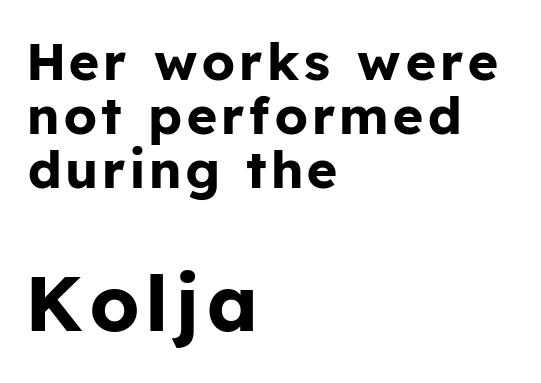
{"serif": "no", "italic": "no", "bold": "yes", "weight": "bold", "width": "normal", "stroke_contrast": "low", "x_height": "medium", "monospaced": "no", "underline": "no", "align": "left", "line_spacing": "tight", "line_spacing_ratio": 1.04, "larger_block": "second", "size_ratio": 1.5, "glyph_px": 78}
